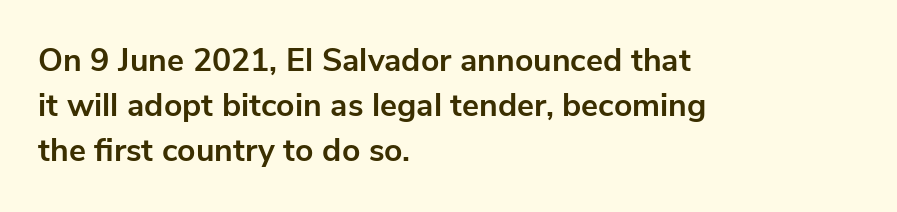
Q: Is the text bold? A: Yes.
Q: Is the text italic (slanted)? A: No, it is upright.
Q: Is the typeface a serif or a sans-serif typeface? A: Sans-serif.
Q: Is the text underlined? A: No.
Q: How is the paragraph aligned? A: Left-aligned.
Q: Is the spacing between letters normal or unusually wide? A: Normal.
Q: Is the spacing between lines tight, normal or loose? A: Normal.
Q: Width (condensed, normal, or wide)? A: Normal.
Q: Stroke contrast? A: Low.
Q: x-height? A: Medium.
Q: Monospaced? A: No.
